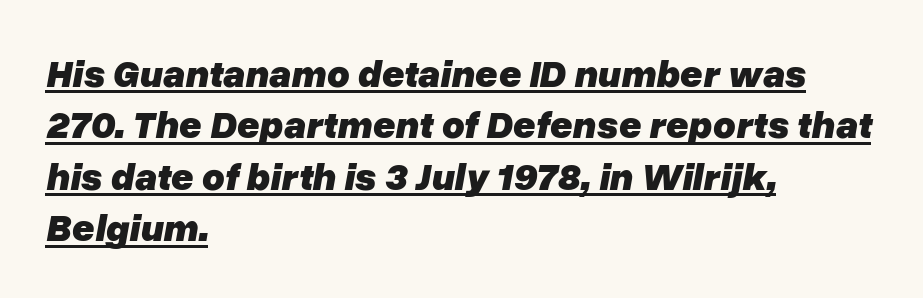
{"italic": "yes", "lean": "right", "slant_degrees": 10, "bold": "yes", "weight": "heavy", "width": "normal", "stroke_contrast": "low", "x_height": "medium", "monospaced": "no", "underline": "yes", "align": "left", "line_spacing": "normal", "line_spacing_ratio": 1.32, "letter_spacing": "normal", "letter_spacing_em": 0.0, "glyph_px": 39}
